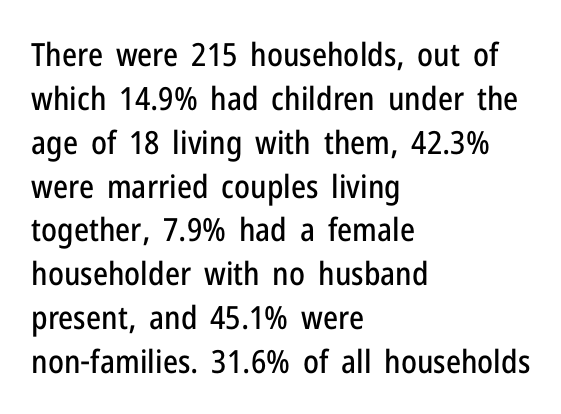
Here the designer chose a conventional face with non-uniform glyph widths. These lines keep a tight, regular rhythm from letter to letter. The line-height multiplier appears to be the usual default. Unlike italic type, these characters show no tilt at all.
